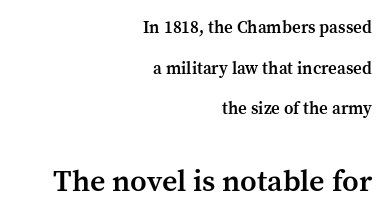
This sample trades compactness for vertical openness between lines. Ordinary non-slanted type is in use. Does the type have serifs? Yes, each stem ends in a small foot. A semibold gives these letters moderate extra thickness, short of bold.
